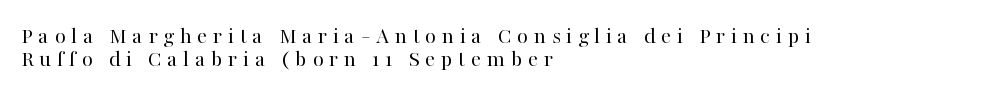
Q: Is the text bold? A: No.
Q: Is the text italic (slanted)? A: No, it is upright.
Q: Is the text underlined? A: No.
Q: How is the paragraph aligned? A: Left-aligned.
Q: Is the spacing between letters normal or unusually wide? A: Unusually wide.
Q: Is the spacing between lines tight, normal or loose? A: Tight.
